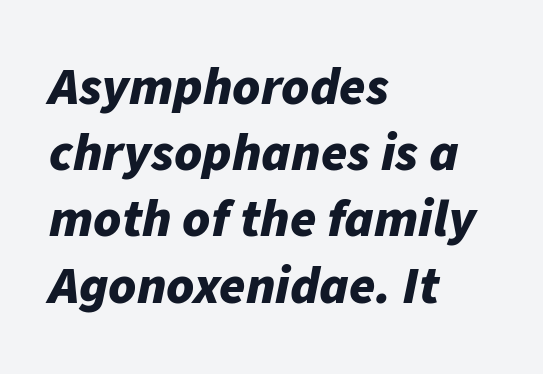
The image shows 53 px bold type, italic (leaning right); set left-aligned, normal line spacing (1.25x), normal letter spacing, not underlined; low stroke contrast and a medium x-height.
